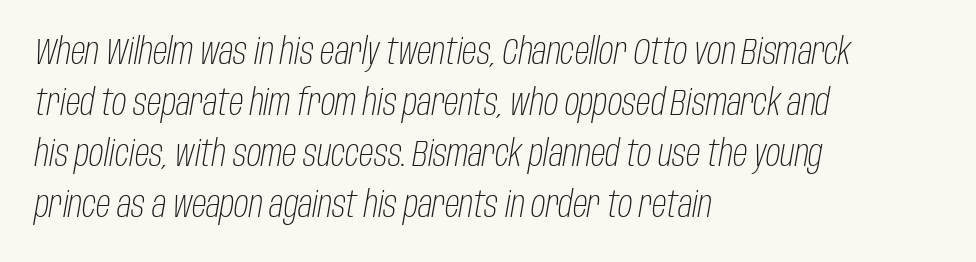
{"italic": "yes", "lean": "right", "slant_degrees": 10, "bold": "no", "weight": "light", "width": "condensed", "stroke_contrast": "low", "x_height": "large", "monospaced": "no", "underline": "no", "align": "left", "line_spacing": "normal", "line_spacing_ratio": 1.42, "letter_spacing": "normal", "letter_spacing_em": 0.0, "glyph_px": 36}
